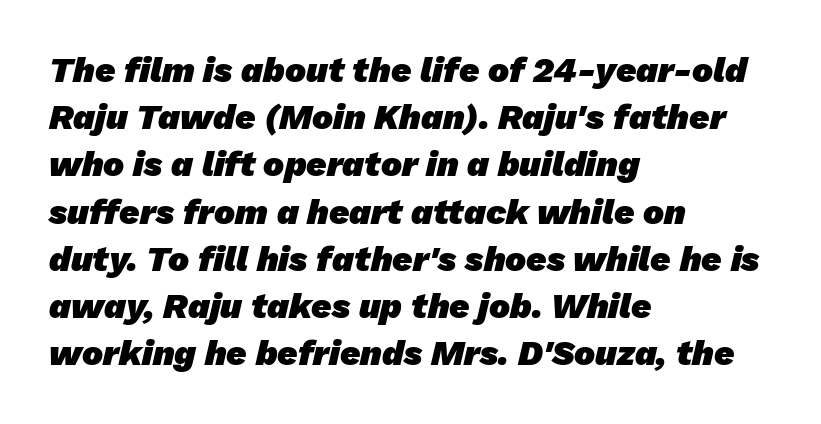
Nobody touched the tracking dial on this one. Note the varied advance widths — an 'i' is clearly narrower than an 'm'. Nobody drew a line under any word here. How heavy is the stroke? Heavy — this is a bold.
